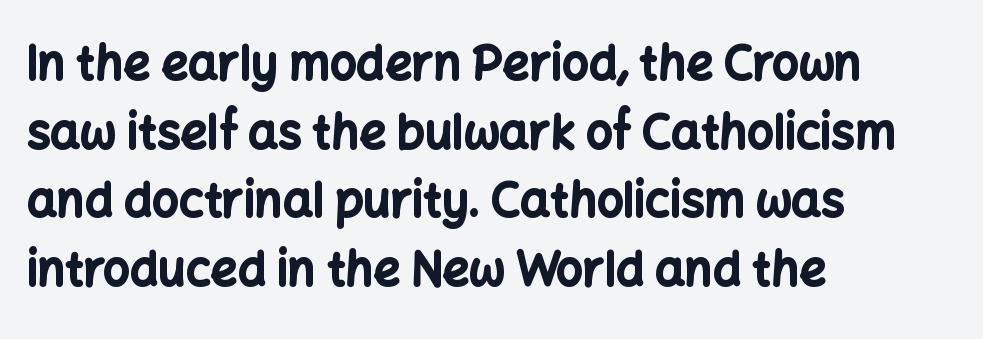
{"serif": "no", "italic": "no", "bold": "yes", "weight": "bold", "width": "normal", "stroke_contrast": "low", "x_height": "medium", "monospaced": "no", "underline": "no", "align": "left", "line_spacing": "normal", "line_spacing_ratio": 1.46, "letter_spacing": "normal", "letter_spacing_em": 0.0, "glyph_px": 47}
